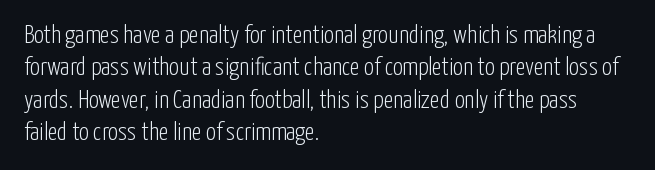
Q: Is the text bold? A: No.
Q: Is the text italic (slanted)? A: No, it is upright.
Q: Is the text underlined? A: No.
Q: How is the paragraph aligned? A: Left-aligned.
Q: Is the spacing between letters normal or unusually wide? A: Normal.
Q: Is the spacing between lines tight, normal or loose? A: Normal.
